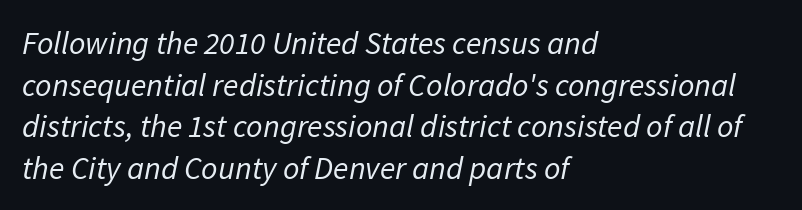
Q: Is the text bold? A: No.
Q: Is the typeface a serif or a sans-serif typeface? A: Sans-serif.
Q: Is the text underlined? A: No.
Q: How is the paragraph aligned? A: Left-aligned.
Q: Is the spacing between letters normal or unusually wide? A: Normal.
Q: Is the spacing between lines tight, normal or loose? A: Normal.
Q: Width (condensed, normal, or wide)? A: Normal.
Q: Stroke contrast? A: Low.
Q: x-height? A: Medium.
Q: Monospaced? A: No.
